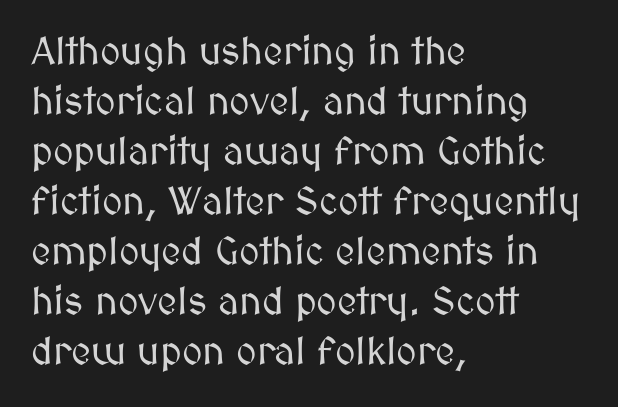
Q: Is the text italic (slanted)? A: No, it is upright.
Q: Is the text underlined? A: No.
Q: How is the paragraph aligned? A: Left-aligned.
Q: Is the spacing between letters normal or unusually wide? A: Normal.
Q: Is the spacing between lines tight, normal or loose? A: Normal.
Q: Width (condensed, normal, or wide)? A: Normal.
Q: Stroke contrast? A: Medium.
Q: x-height? A: Medium.
Q: Monospaced? A: No.
